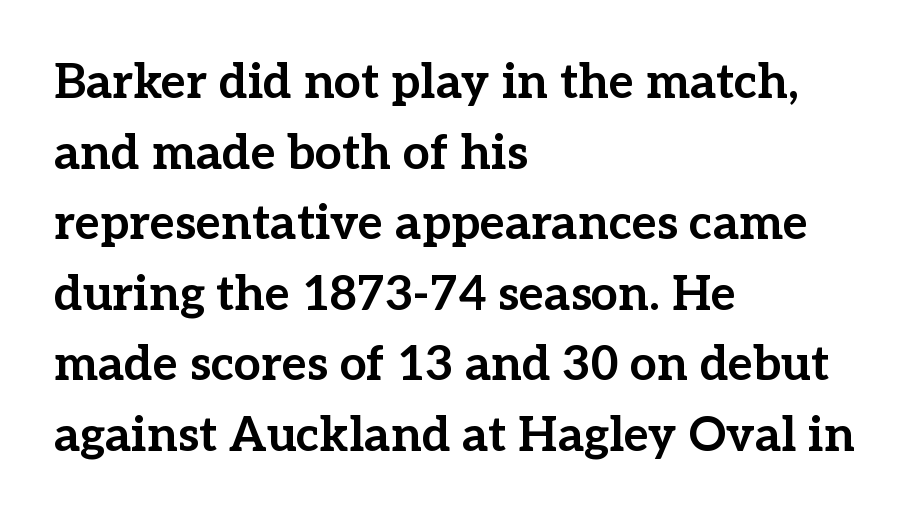
The face used here is proportionally spaced, like ordinary book or web type. Short note: letters normally spaced. Unlike italic type, these characters show no tilt at all. Unlike a clean sans, this face finishes its strokes with serifs. I'd describe the lettering as bold — thick and assertive. The area under the type is left untouched.
